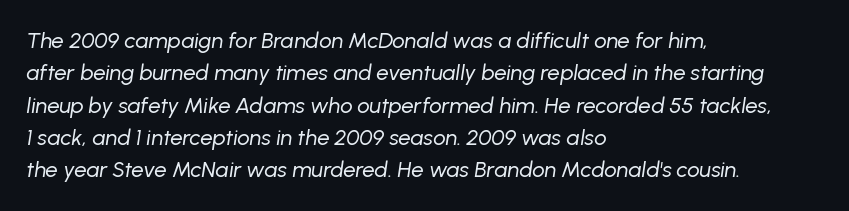
The image shows 22 px text type, italic (leaning right); set left-aligned, normal line spacing (1.47x), normal letter spacing, not underlined.
